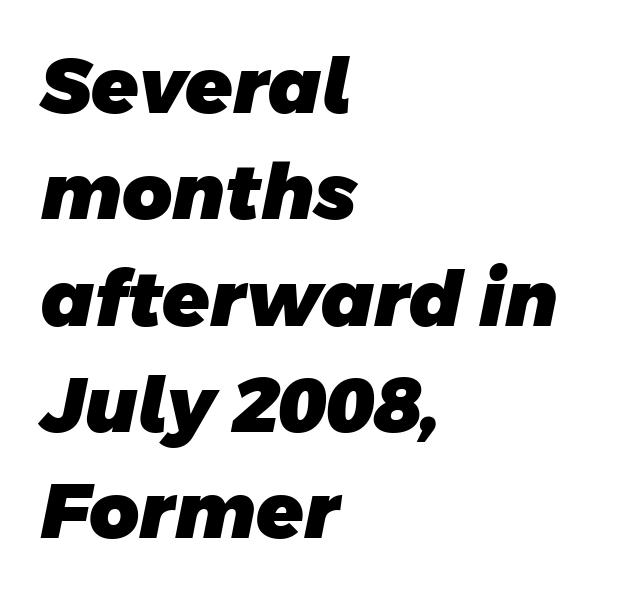
Q: Is the text bold? A: Yes.
Q: Is the typeface a serif or a sans-serif typeface? A: Sans-serif.
Q: Is the text underlined? A: No.
Q: How is the paragraph aligned? A: Left-aligned.
Q: Is the spacing between letters normal or unusually wide? A: Normal.
Q: Is the spacing between lines tight, normal or loose? A: Normal.
Q: Width (condensed, normal, or wide)? A: Normal.
Q: Stroke contrast? A: Low.
Q: x-height? A: Large.
Q: Monospaced? A: No.
